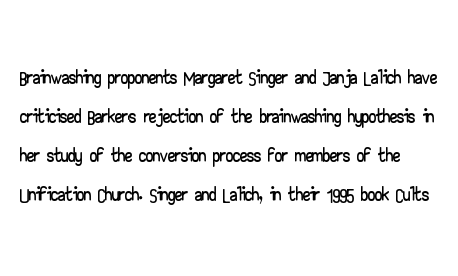
The image shows 29 px wide sans-serif type, upright; set normal line spacing (1.35x), normal letter spacing, not underlined; low stroke contrast and a small x-height.
